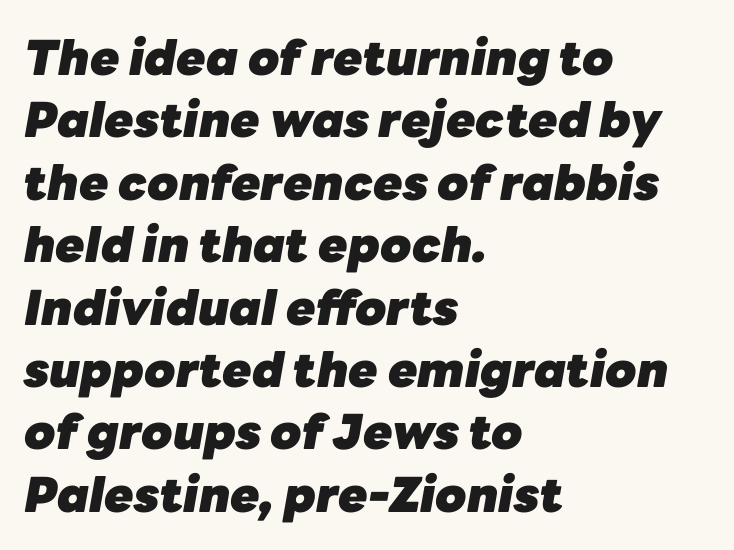
{"italic": "yes", "lean": "right", "slant_degrees": 10, "bold": "yes", "weight": "heavy", "width": "normal", "stroke_contrast": "low", "x_height": "medium", "monospaced": "no", "underline": "no", "align": "left", "line_spacing": "normal", "line_spacing_ratio": 1.3, "letter_spacing": "normal", "letter_spacing_em": 0.0, "glyph_px": 48}
